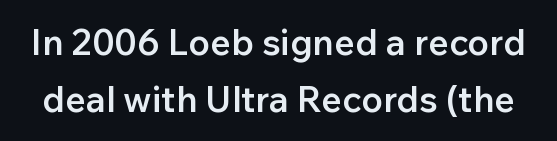
Stroke thickness is moderately raised; the sample reads as semibold. One glance says typical: line gaps are just what's usual. Notice how the stems are strictly vertical — no italics here. There is no visible air inserted between adjacent glyphs. A clean baseline with only descenders dipping below it.
